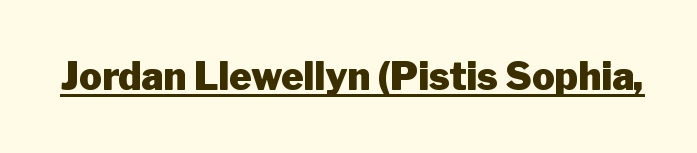
A typesetter would call this proportional, since set widths differ per character. Type style note: lacks serifs. The typography opts for an upright posture over an oblique one. Weight check: bold — yes, fully. What decoration does the sample have? An underline.
